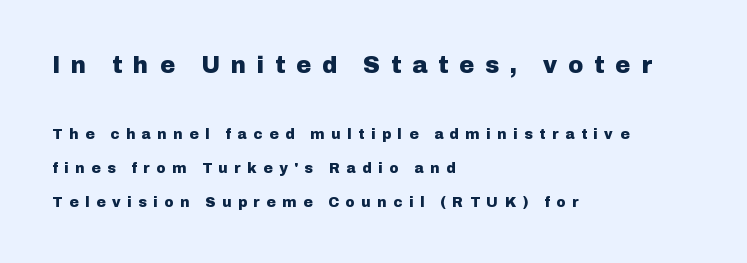
Q: Is the text bold? A: Yes.
Q: Is the text italic (slanted)? A: No, it is upright.
Q: Is the text underlined? A: No.
Q: How is the paragraph aligned? A: Left-aligned.
Q: Is the spacing between letters normal or unusually wide? A: Unusually wide.
Q: Is the spacing between lines tight, normal or loose? A: Loose.
Q: Which block of text is set in a larger size, the first (top) or the second (bottom)? A: The first (top) one.
